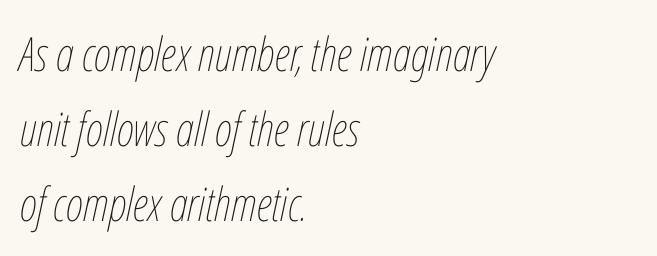
The image shows 47 px thin, condensed type, italic (leaning right); set left-aligned, normal line spacing (1.6x), normal letter spacing, not underlined; low stroke contrast and a medium x-height.
